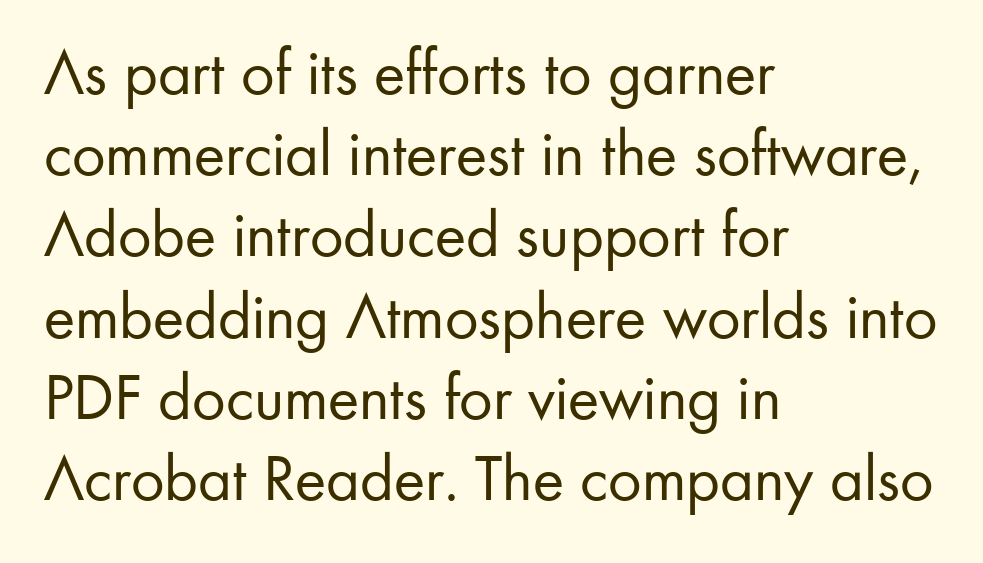
The passage shown is typed in a proportional face where columns would drift. Counters stay open thanks to moderate or lighter strokes. Rule under the text: the space is simply empty. The tracking reads as untouched default to a designer's eye. The paragraph has a hard left edge and a soft right edge. Typographically, this falls in the sans-serif category.
